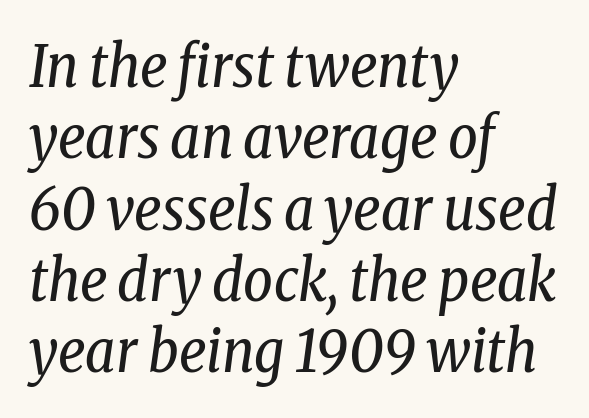
{"serif": "yes", "italic": "yes", "lean": "right", "slant_degrees": 8, "bold": "no", "weight": "regular", "width": "condensed", "stroke_contrast": "low", "x_height": "medium", "monospaced": "no", "underline": "no", "align": "left", "line_spacing_ratio": 1.23, "letter_spacing": "normal", "letter_spacing_em": 0.0, "glyph_px": 58}
